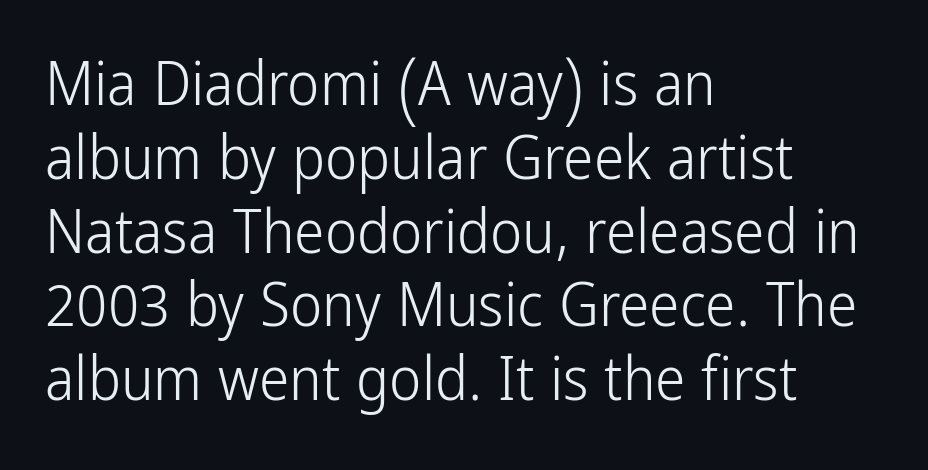
The image shows 61 px light, condensed sans-serif type, upright; set left-aligned, line spacing 1.21x, normal letter spacing, not underlined; low stroke contrast and a medium x-height.
